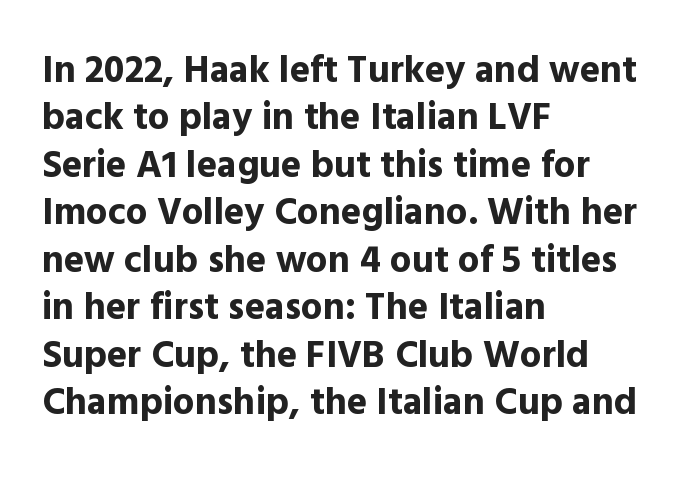
{"serif": "no", "italic": "no", "bold": "yes", "weight": "bold", "width": "normal", "x_height": "medium", "monospaced": "no", "underline": "no", "align": "left", "line_spacing": "normal", "line_spacing_ratio": 1.25, "letter_spacing": "normal", "letter_spacing_em": 0.0, "glyph_px": 38}
